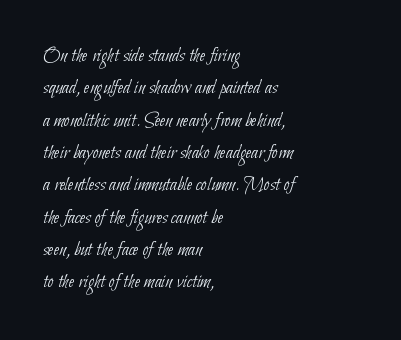
The image shows 21 px text type; set left-aligned, normal line spacing (1.54x), normal letter spacing, not underlined.
